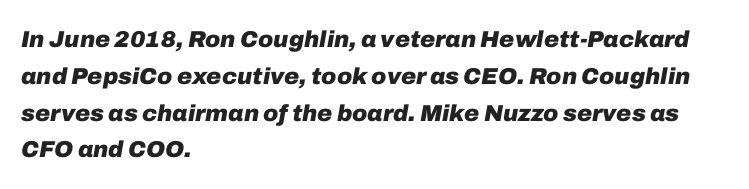
{"italic": "yes", "lean": "right", "slant_degrees": 10, "bold": "yes", "underline": "no", "align": "left", "line_spacing": "normal", "line_spacing_ratio": 1.6, "letter_spacing": "normal", "letter_spacing_em": 0.0, "glyph_px": 23}
